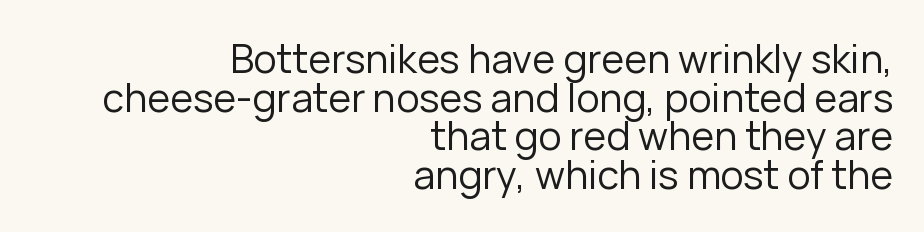
The image shows 39 px regular-weight sans-serif type, upright; set right-aligned, tight line spacing (0.99x), normal letter spacing, not underlined; low stroke contrast and a medium x-height.
